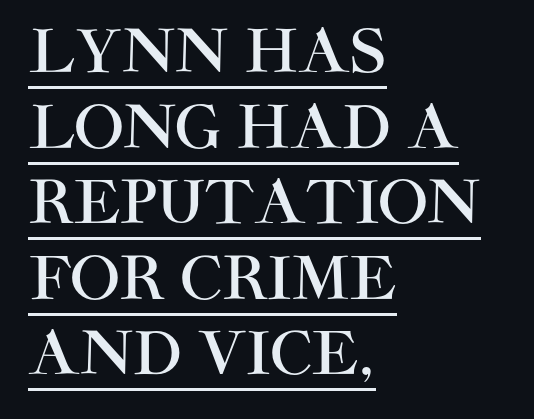
{"serif": "no", "italic": "no", "width": "normal", "stroke_contrast": "high", "x_height": "large", "monospaced": "no", "underline": "yes", "align": "left", "line_spacing": "normal", "line_spacing_ratio": 1.28, "letter_spacing": "normal", "letter_spacing_em": 0.0, "glyph_px": 59}
